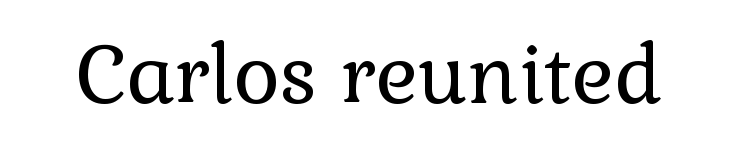
The image shows 80 px regular-weight serif type, upright; set normal letter spacing, not underlined; low stroke contrast and a medium x-height.
